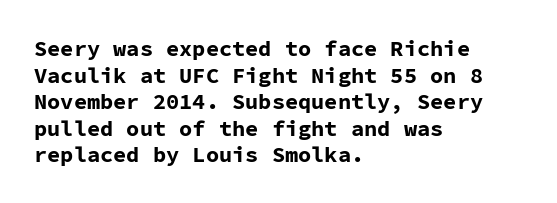
The image shows 22 px bold type, upright; set left-aligned, line spacing 1.21x, normal letter spacing, not underlined.
